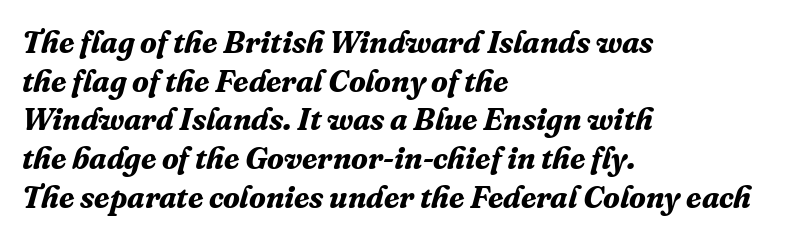
Font category for this specimen: serif. The passage shown is emphatically bold. When letters slant like this, we call the style italic. The face used here is proportionally spaced, like ordinary book or web type. Interline gaps are of average width in this sample. The ragged edge is on the right, which tells us the setting is flush left.
